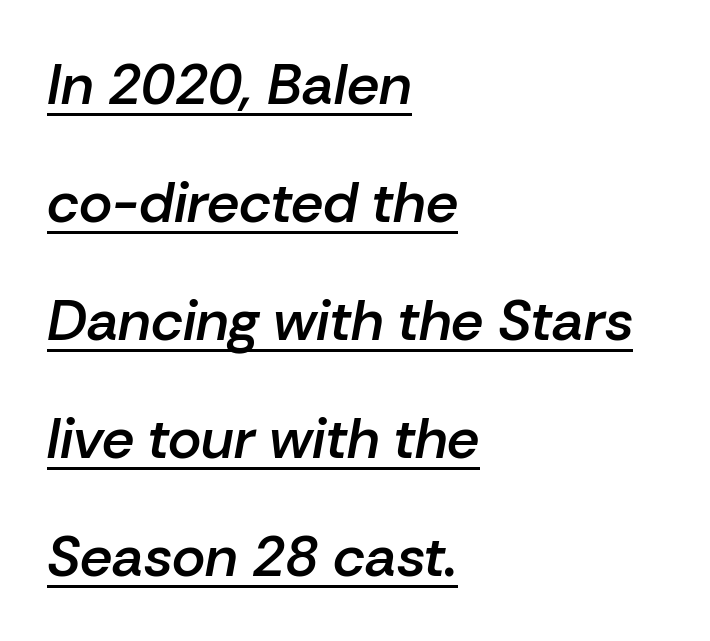
Slanted lettering throughout. Compared with an ordinary text face, these strokes are moderately heavier — a semibold. The sample's only ornament is a line tracing under the words. Compared with typical body copy, the letter spacing here is the same. If you drew a ruler down the left edge, every line would touch it. Horizontal bands of white between lines are thick stripes.
